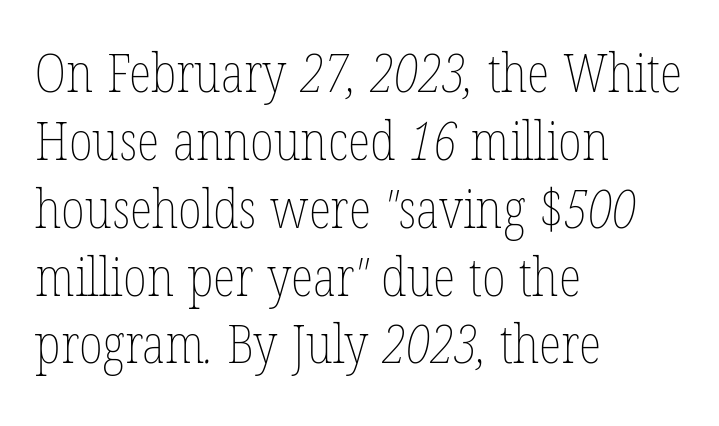
The image shows 53 px thin, condensed type; set left-aligned, normal line spacing (1.28x), normal letter spacing, not underlined; low stroke contrast and a medium x-height.
